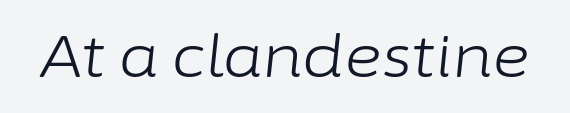
The image shows 58 px light type, italic (leaning right); set normal letter spacing, not underlined; low stroke contrast and a medium x-height.
